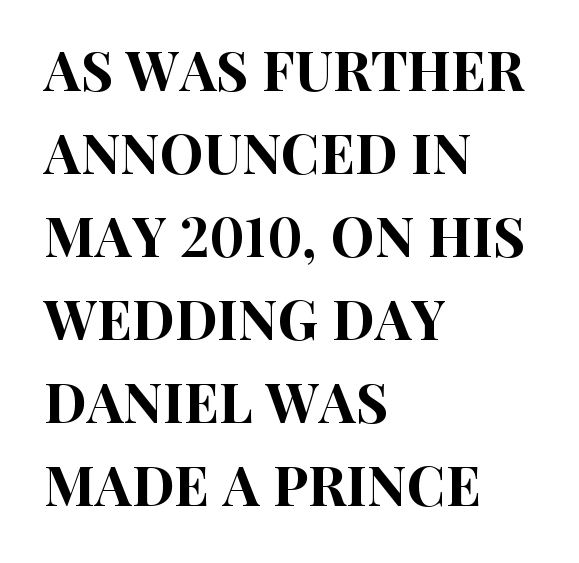
Looks like regular typesetting: each glyph gets only the width it needs. This sample uses plain, unmodified letter spacing. The compositor pushed each line to the left boundary. In terms of letterform style, serifs are entirely absent. The gap between lines stays unmarked.
